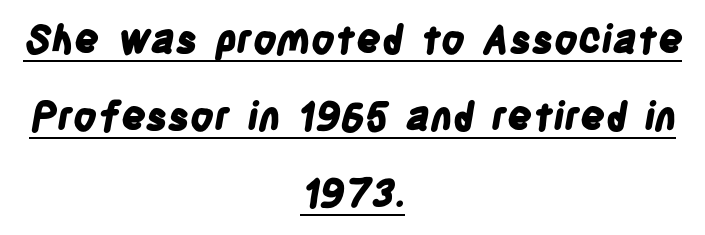
The image shows 39 px bold, condensed sans-serif type; set centered, loose line spacing (1.98x), normal letter spacing, underlined; low stroke contrast and a large x-height.
